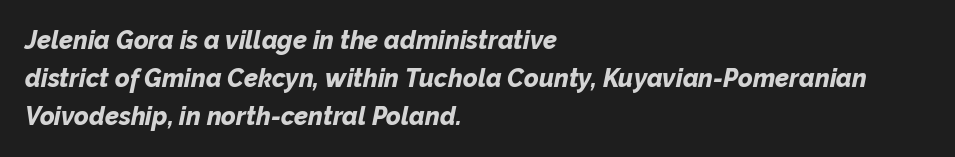
Rows of type keep a routine distance in the vertical direction. The strip under each line holds only bare page. Looking at the ascenders, they clearly lean. Caption: multi-line text, flush left, ragged right.
